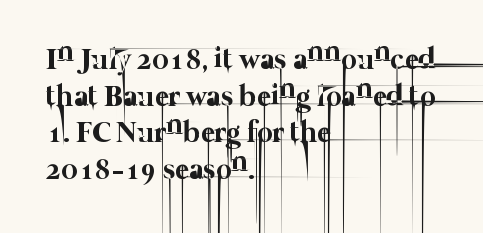
Q: Is the text bold? A: No.
Q: Is the text underlined? A: No.
Q: How is the paragraph aligned? A: Left-aligned.
Q: Is the spacing between letters normal or unusually wide? A: Normal.
Q: Width (condensed, normal, or wide)? A: Normal.
Q: Stroke contrast? A: Low.
Q: x-height? A: Medium.
Q: Monospaced? A: No.
